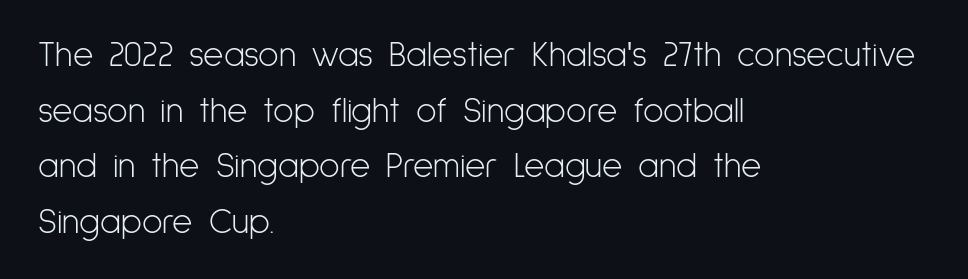
Q: Is the text bold? A: No.
Q: Is the text italic (slanted)? A: No, it is upright.
Q: Is the typeface a serif or a sans-serif typeface? A: Sans-serif.
Q: Is the text underlined? A: No.
Q: How is the paragraph aligned? A: Left-aligned.
Q: Is the spacing between letters normal or unusually wide? A: Normal.
Q: Is the spacing between lines tight, normal or loose? A: Normal.
Q: Width (condensed, normal, or wide)? A: Condensed.
Q: Stroke contrast? A: Low.
Q: x-height? A: Medium.
Q: Monospaced? A: No.
